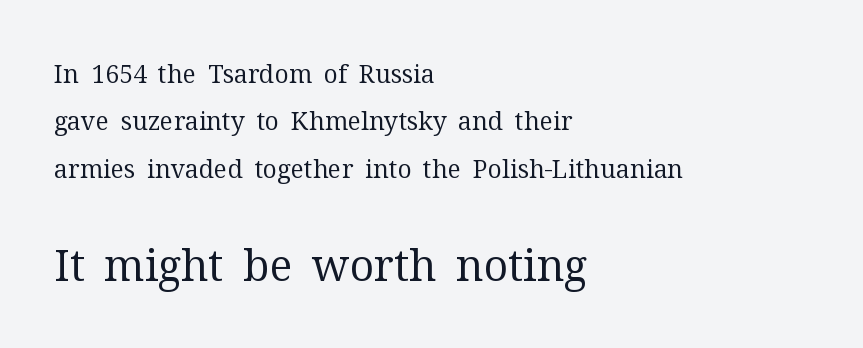
{"serif": "yes", "italic": "no", "bold": "no", "weight": "regular", "width": "normal", "stroke_contrast": "medium", "x_height": "medium", "monospaced": "no", "underline": "no", "align": "left", "line_spacing": "loose", "line_spacing_ratio": 1.9, "letter_spacing": "normal", "letter_spacing_em": 0.0, "larger_block": "second", "size_ratio": 1.72, "glyph_px": 43}
